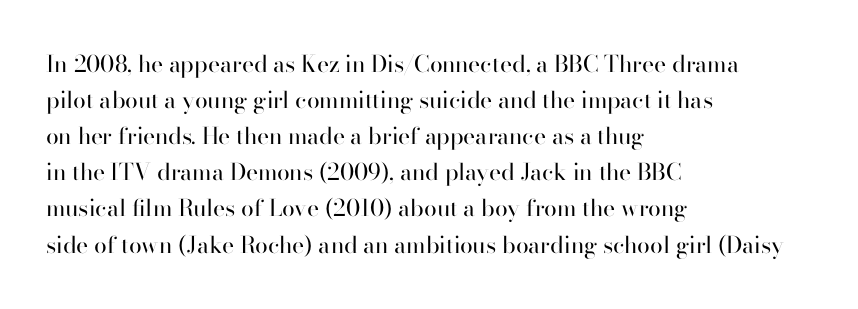
The image shows 23 px text type, upright; set left-aligned, normal line spacing (1.57x), normal letter spacing, not underlined.
